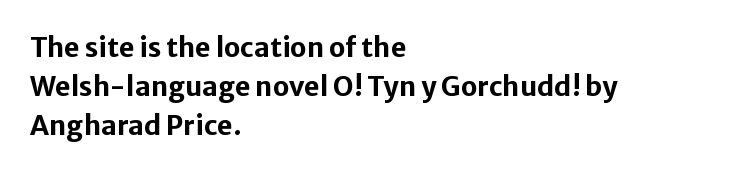
Q: Is the text bold? A: Yes.
Q: Is the text italic (slanted)? A: No, it is upright.
Q: Is the text underlined? A: No.
Q: How is the paragraph aligned? A: Left-aligned.
Q: Is the spacing between letters normal or unusually wide? A: Normal.
Q: Is the spacing between lines tight, normal or loose? A: Normal.
